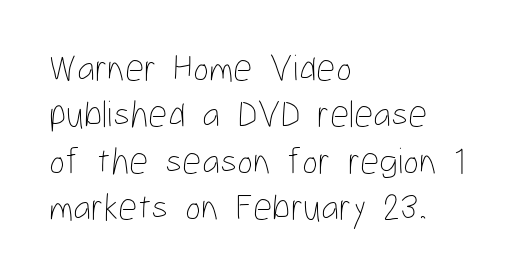
{"italic": "no", "bold": "no", "weight": "thin", "width": "condensed", "stroke_contrast": "low", "x_height": "medium", "monospaced": "no", "underline": "no", "align": "left", "line_spacing_ratio": 1.22, "letter_spacing": "normal", "letter_spacing_em": 0.0, "glyph_px": 38}
